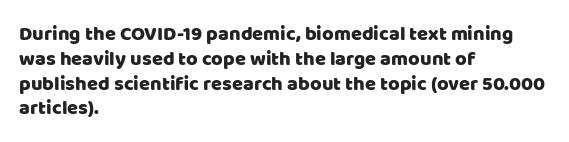
A roman cut, with each character standing at attention. The letters sit at their default tracking, neither squeezed nor spread. Compared with a centered layout, this one pins lines to the left instead. Clear beneath every line of the passage.
